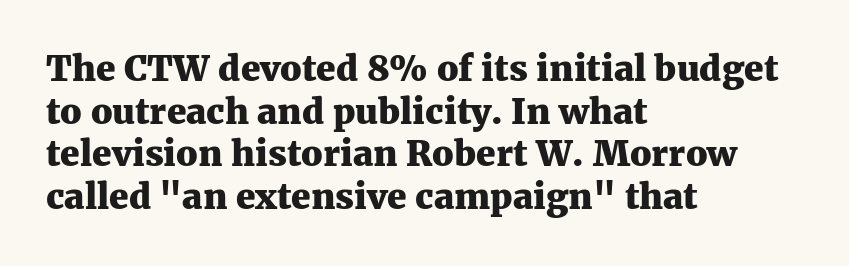
The type family on display is of the serif kind. The passage shown is not underscored anywhere. Proportional: the letters do not fall into vertical columns. Words appear dense and cohesive because spacing is normal.
